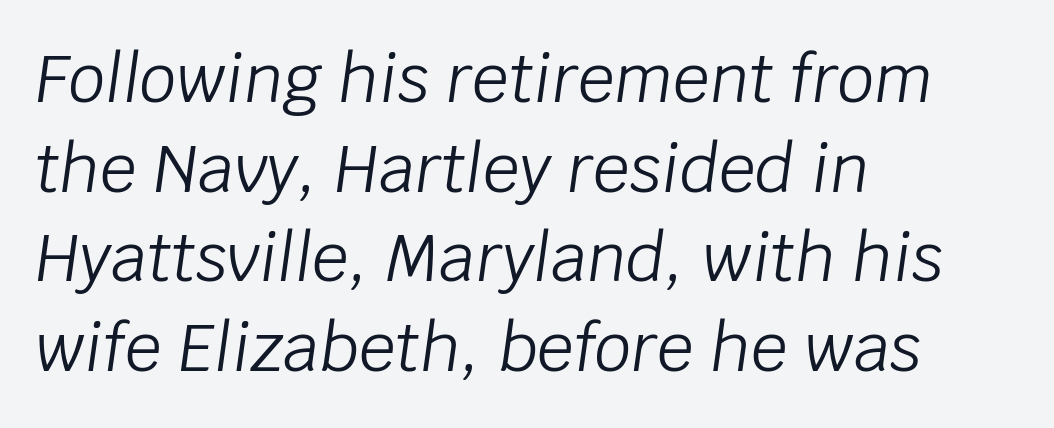
Q: Is the text bold? A: No.
Q: Is the text italic (slanted)? A: Yes, it leans right by about 8 degrees.
Q: Is the text underlined? A: No.
Q: How is the paragraph aligned? A: Left-aligned.
Q: Is the spacing between letters normal or unusually wide? A: Normal.
Q: Is the spacing between lines tight, normal or loose? A: Normal.
Q: Width (condensed, normal, or wide)? A: Normal.
Q: Stroke contrast? A: Low.
Q: x-height? A: Large.
Q: Monospaced? A: No.
